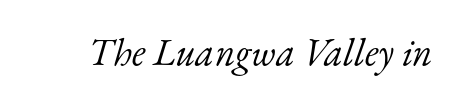
Q: Is the text bold? A: No.
Q: Is the text italic (slanted)? A: Yes, it leans right by about 17 degrees.
Q: Is the typeface a serif or a sans-serif typeface? A: Serif.
Q: Is the text underlined? A: No.
Q: Is the spacing between letters normal or unusually wide? A: Normal.
Q: Width (condensed, normal, or wide)? A: Normal.
Q: Stroke contrast? A: Low.
Q: x-height? A: Small.
Q: Monospaced? A: No.
